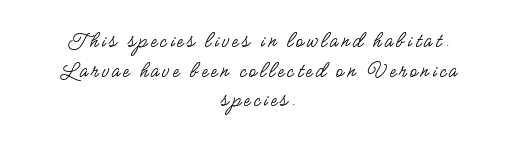
{"bold": "no", "underline": "no", "align": "center", "line_spacing": "normal", "line_spacing_ratio": 1.29, "glyph_px": 23}
